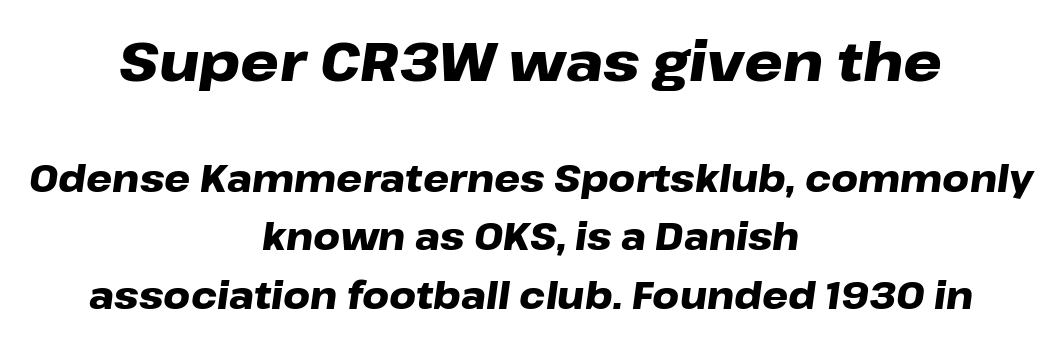
The image shows 55 px heavy, wide type, italic (leaning right); set centered, normal line spacing (1.57x), normal letter spacing, not underlined; the first (top) block is 1.49x larger; low stroke contrast and a medium x-height.
